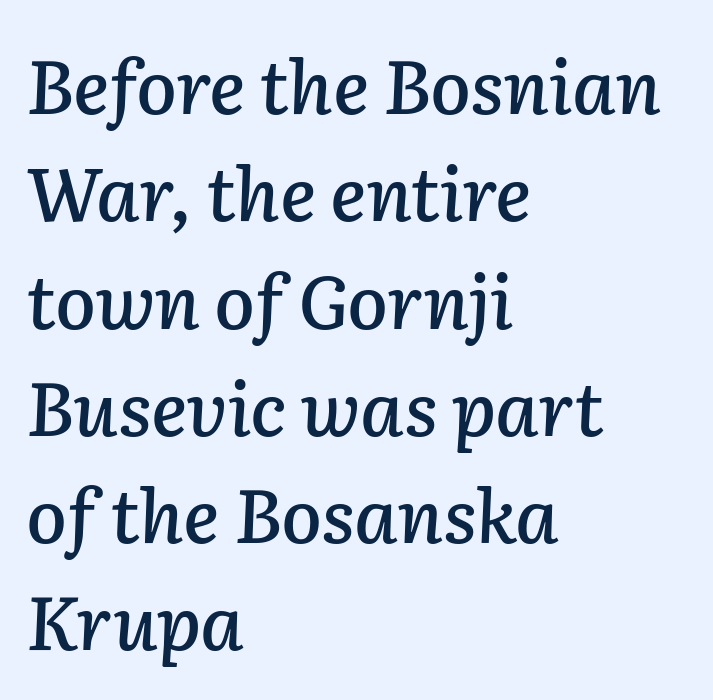
The image shows 74 px text type, italic (leaning right); set left-aligned, normal line spacing (1.45x), normal letter spacing, not underlined; low stroke contrast and a medium x-height.
